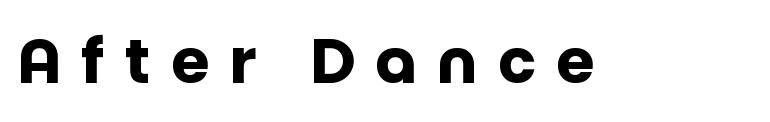
The lettering holds an erect, upright posture throughout. Glance below the letters and you will spot only blank space. Varying glyph widths throughout — classic text-font behaviour. Stroke terminals: plain, sans-serif. I'd describe the lettering as bold — thick and assertive.
